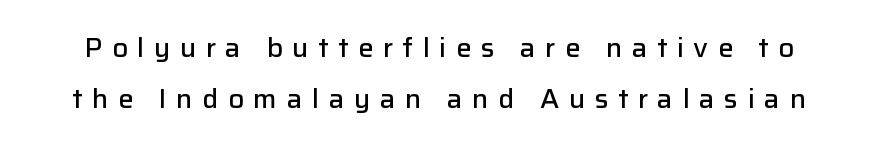
Successive baselines arrive slowly, with a big drop between each. The lettering stays uniformly vertical, giving the passage a roman look. Look at the stroke-to-counter ratio: somewhat heavy, a semibold. Underline: absent. Compared with typical body copy, the letter spacing here is much looser.
